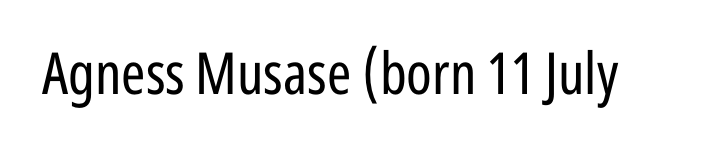
Q: Is the text bold? A: No.
Q: Is the text italic (slanted)? A: No, it is upright.
Q: Is the typeface a serif or a sans-serif typeface? A: Sans-serif.
Q: Is the text underlined? A: No.
Q: Is the spacing between letters normal or unusually wide? A: Normal.
Q: Width (condensed, normal, or wide)? A: Condensed.
Q: Stroke contrast? A: Low.
Q: x-height? A: Medium.
Q: Monospaced? A: No.
